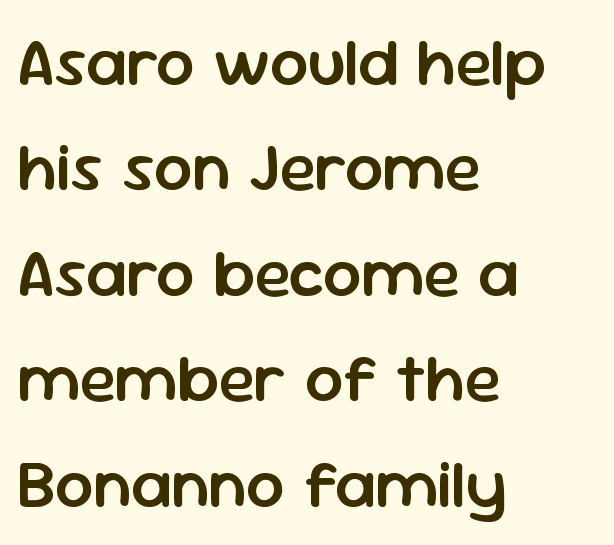
{"serif": "no", "italic": "no", "bold": "semi", "weight": "semibold", "width": "normal", "stroke_contrast": "low", "x_height": "medium", "monospaced": "no", "underline": "no", "align": "left", "line_spacing": "normal", "line_spacing_ratio": 1.55, "letter_spacing": "normal", "letter_spacing_em": 0.0, "glyph_px": 68}
